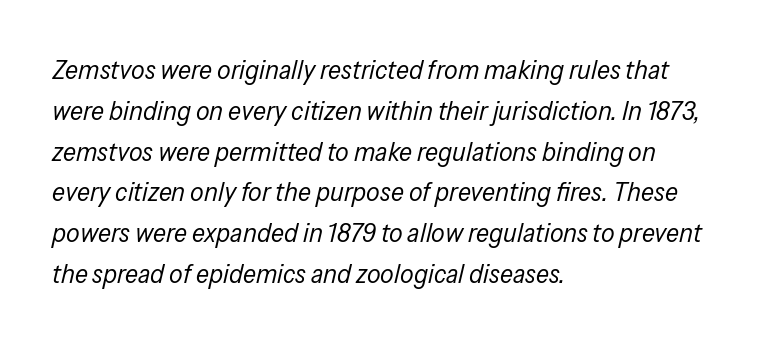
{"italic": "yes", "lean": "right", "slant_degrees": 13, "bold": "no", "underline": "no", "align": "left", "line_spacing": "normal", "line_spacing_ratio": 1.51, "letter_spacing": "normal", "letter_spacing_em": 0.0, "glyph_px": 27}
